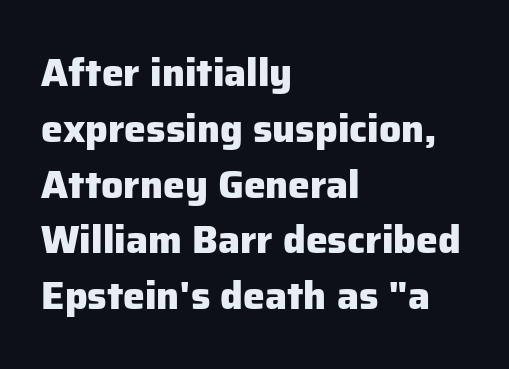
{"serif": "no", "italic": "no", "bold": "yes", "weight": "heavy", "width": "normal", "stroke_contrast": "low", "x_height": "medium", "monospaced": "no", "underline": "no", "align": "left", "line_spacing": "normal", "line_spacing_ratio": 1.43, "letter_spacing": "normal", "letter_spacing_em": 0.0, "glyph_px": 39}
